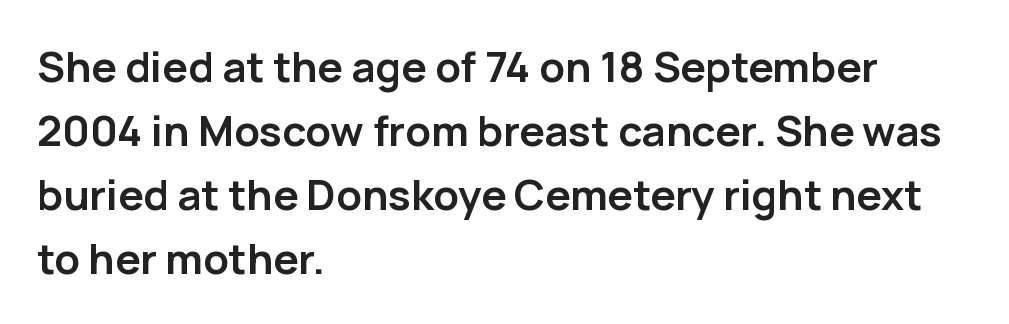
Nothing sits at the stroke ends, so this counts as sans-serif. Varying glyph widths throughout — classic text-font behaviour. Descenders hang freely into open space. Notice how the passage keeps a crisp vertical edge on the left only. The letterforms sit shoulder to shoulder at normal distance.
